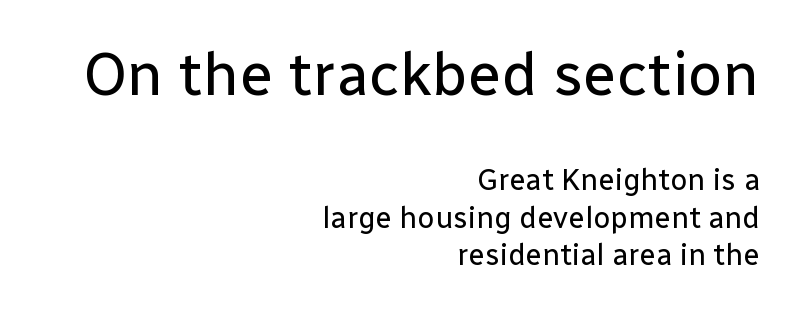
{"serif": "no", "italic": "no", "bold": "no", "weight": "regular", "width": "normal", "stroke_contrast": "low", "x_height": "medium", "monospaced": "no", "underline": "no", "align": "right", "line_spacing_ratio": 1.24, "letter_spacing": "normal", "letter_spacing_em": 0.0, "larger_block": "first", "size_ratio": 2.03, "glyph_px": 61}
